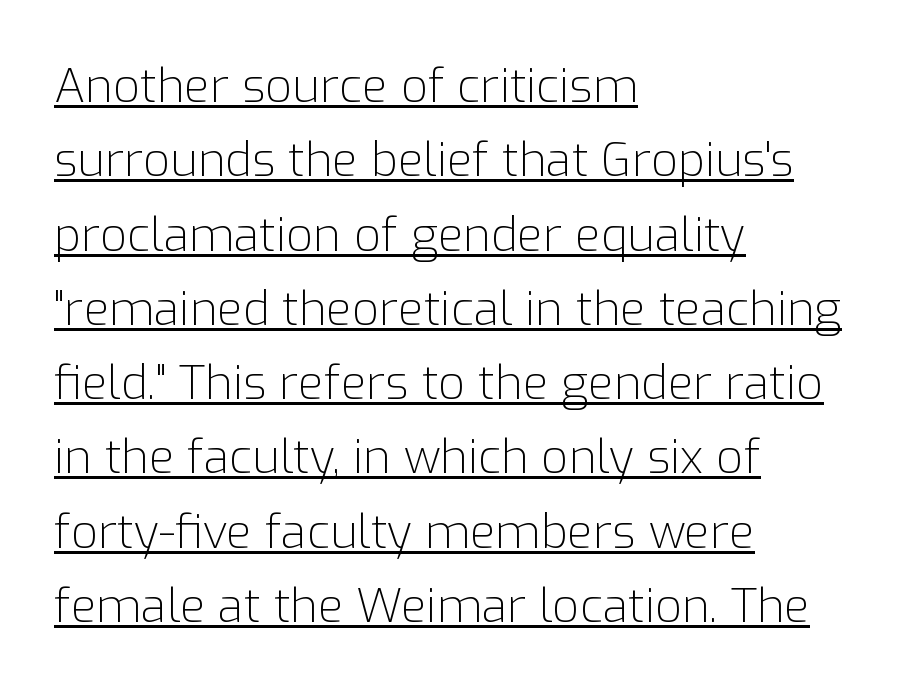
The image shows 47 px light sans-serif type, upright; set left-aligned, normal line spacing (1.58x), normal letter spacing, underlined; low stroke contrast and a medium x-height.
